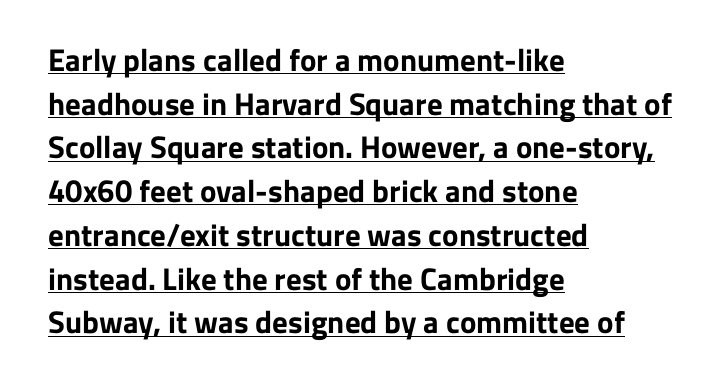
{"serif": "no", "italic": "no", "bold": "yes", "weight": "bold", "width": "normal", "stroke_contrast": "low", "x_height": "medium", "monospaced": "no", "underline": "yes", "align": "left", "line_spacing": "normal", "line_spacing_ratio": 1.41, "letter_spacing": "normal", "letter_spacing_em": 0.0, "glyph_px": 31}
